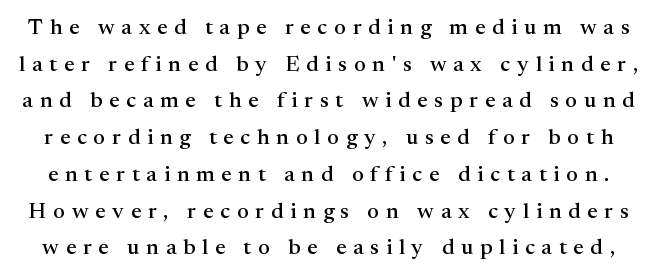
{"italic": "no", "underline": "no", "line_spacing": "normal", "line_spacing_ratio": 1.67, "letter_spacing": "wide", "letter_spacing_em": 0.31, "glyph_px": 22}
